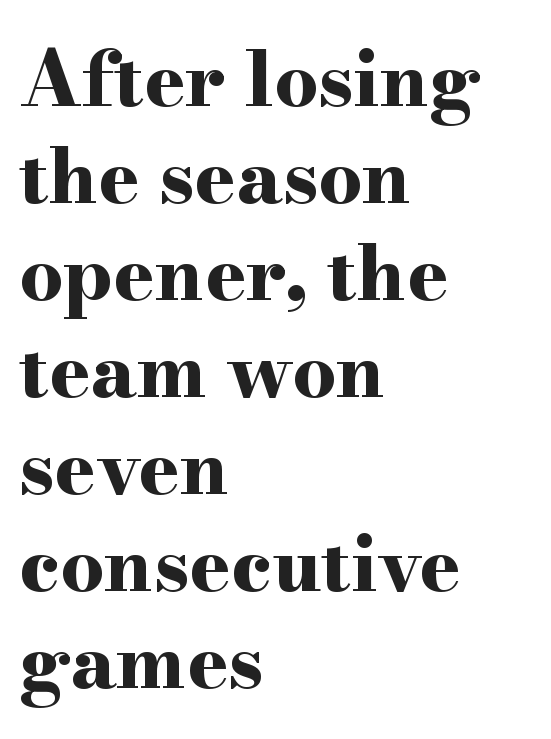
Does the copy run flush right? No — it runs flush left. The font family rendered here belongs to the serif group. Note the varied advance widths — an 'i' is clearly narrower than an 'm'. The rendering uses a bold face; every stroke is thick and dark. Rule under the text: the space is simply empty.
